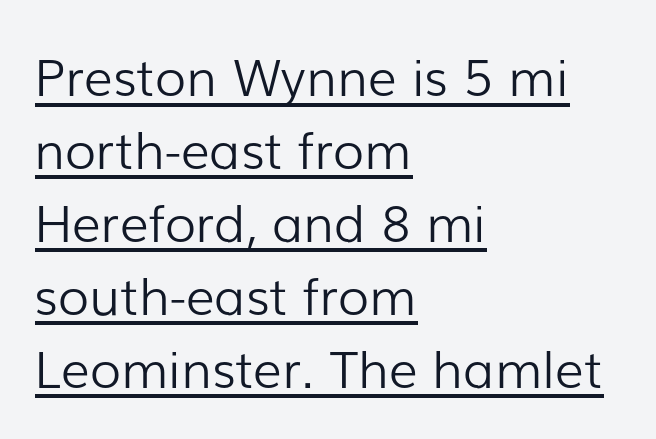
The image shows 51 px light sans-serif type, upright; set left-aligned, normal line spacing (1.43x), normal letter spacing, underlined; low stroke contrast and a medium x-height.
